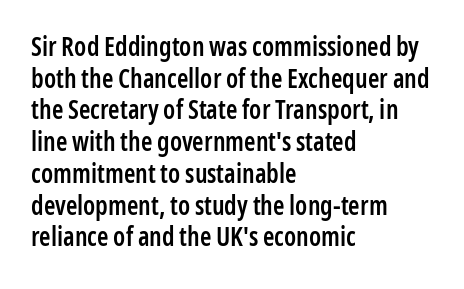
Q: Is the text bold? A: Semi-bold.
Q: Is the text italic (slanted)? A: No, it is upright.
Q: Is the text underlined? A: No.
Q: How is the paragraph aligned? A: Left-aligned.
Q: Is the spacing between letters normal or unusually wide? A: Normal.
